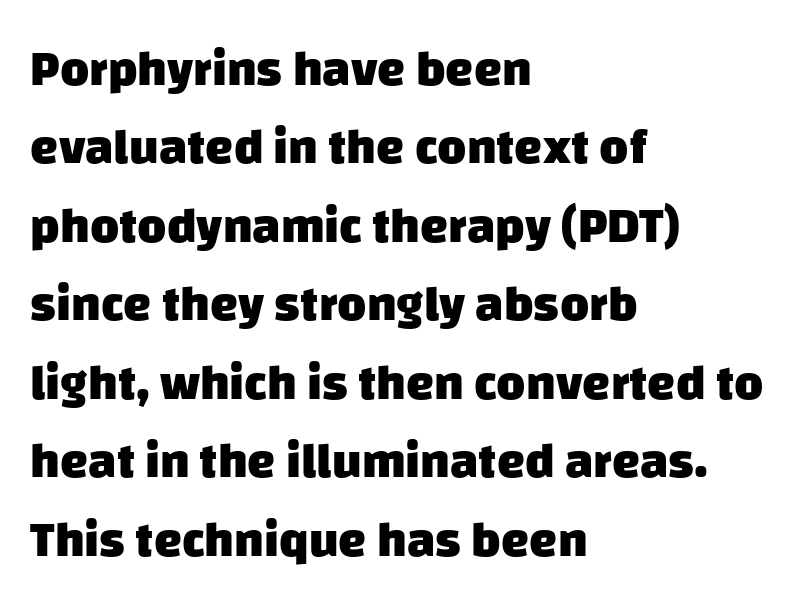
Q: Is the text bold? A: Yes.
Q: Is the typeface a serif or a sans-serif typeface? A: Sans-serif.
Q: Is the text underlined? A: No.
Q: How is the paragraph aligned? A: Left-aligned.
Q: Is the spacing between letters normal or unusually wide? A: Normal.
Q: Is the spacing between lines tight, normal or loose? A: Normal.
Q: Width (condensed, normal, or wide)? A: Normal.
Q: Stroke contrast? A: Low.
Q: x-height? A: Large.
Q: Monospaced? A: No.
